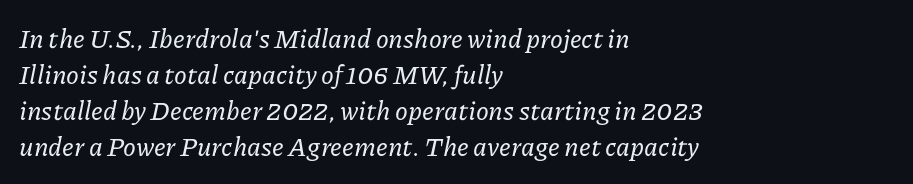
Q: Is the text italic (slanted)? A: Yes, it leans right by about 11 degrees.
Q: Is the text underlined? A: No.
Q: How is the paragraph aligned? A: Left-aligned.
Q: Is the spacing between letters normal or unusually wide? A: Normal.
Q: Is the spacing between lines tight, normal or loose? A: Normal.
